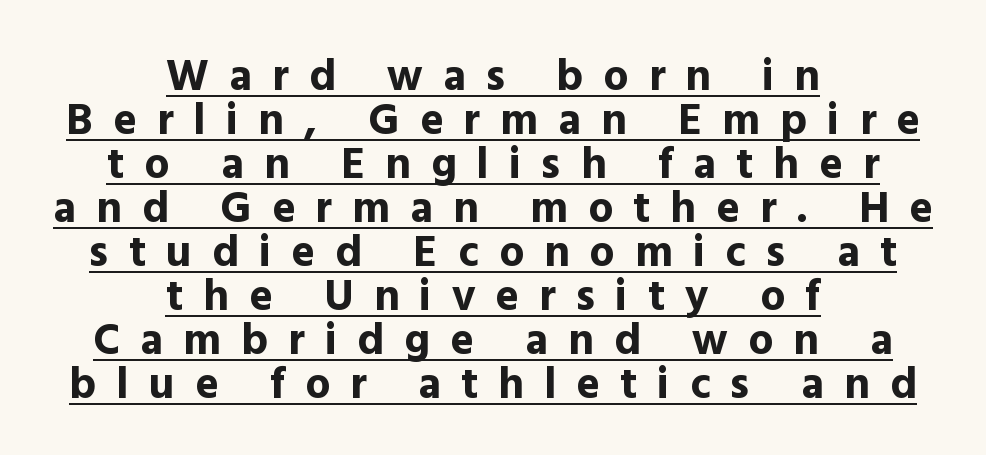
The rendering uses natural spacing where letterforms have individual widths. These characters rest on top of a visible drawn line. Caption: expanded tracking, letters set apart. Notice how thick the strokes are: this is what a full bold looks like. Horizontal bands of white between lines are thin slivers. In terms of posture, this sample is upright.
